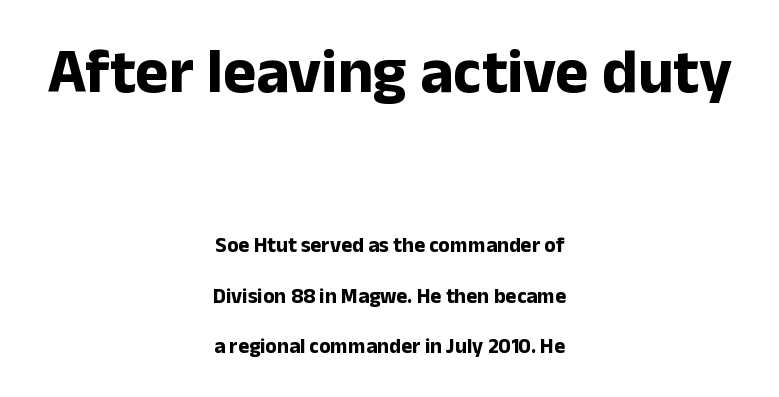
Teacher's note: observe the equal gaps on both sides — that is centered alignment. A student would notice the top passage is typeset larger than what follows. Students, note that the glyphs here touch the page at normal intervals. Look at the bottom of the vertical strokes: they stop flat, with no serifs.
